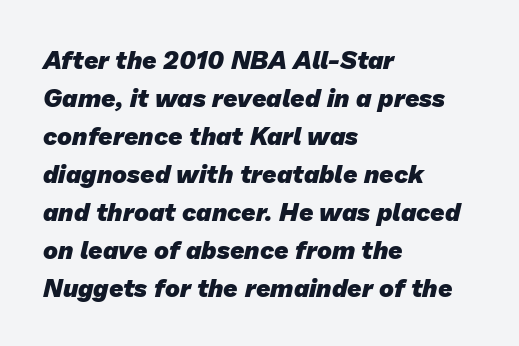
The gap between lines stays unmarked. Normally led — the rows are evenly, conventionally spaced. Alignment: flush left. Compared with an ordinary text face, these strokes are far heavier — a full bold. Students, note that the glyphs here touch the page at normal intervals.
